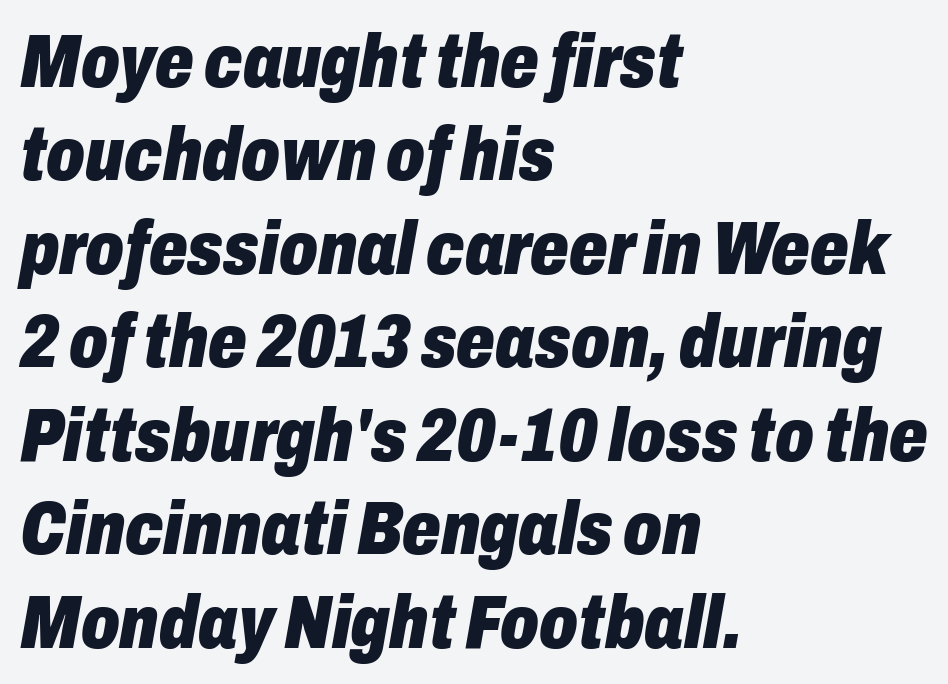
The image shows 76 px heavy, condensed type, italic (leaning right); set left-aligned, line spacing 1.23x, normal letter spacing, not underlined; low stroke contrast and a medium x-height.
